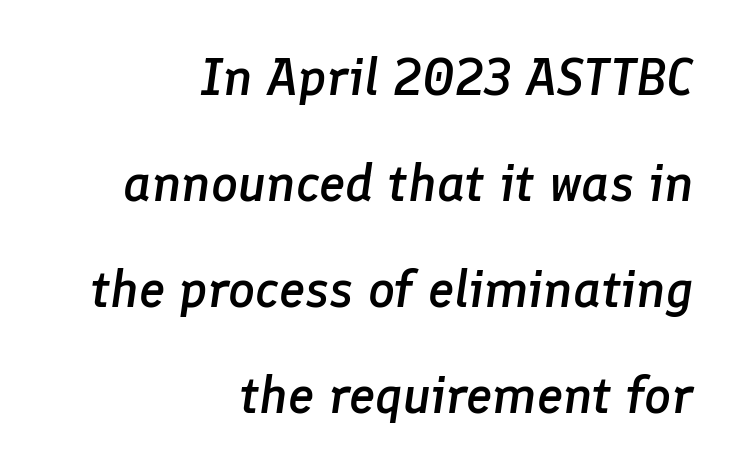
The image shows 53 px semibold type, italic (leaning right); set right-aligned, loose line spacing (2.0x), normal letter spacing, not underlined; low stroke contrast and a medium x-height.
